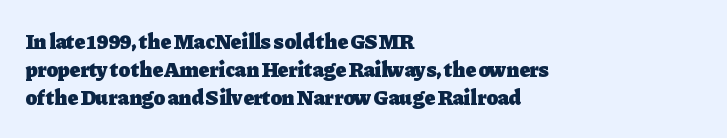
The image shows 21 px bold type, upright; set left-aligned, normal line spacing (1.34x), normal letter spacing, not underlined.
